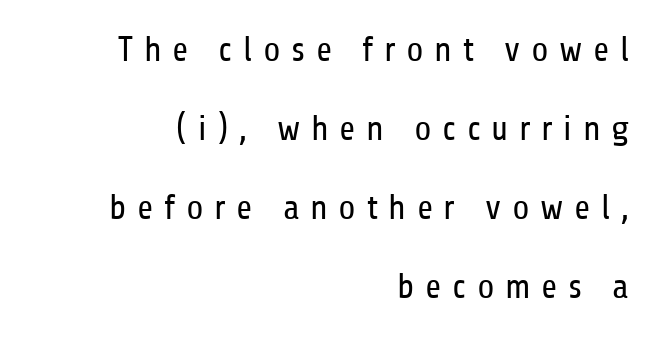
The image shows 35 px regular-weight, condensed sans-serif type, upright; set right-aligned, loose line spacing (2.26x), unusually wide letter spacing (+0.3 em), not underlined; low stroke contrast and a medium x-height.
